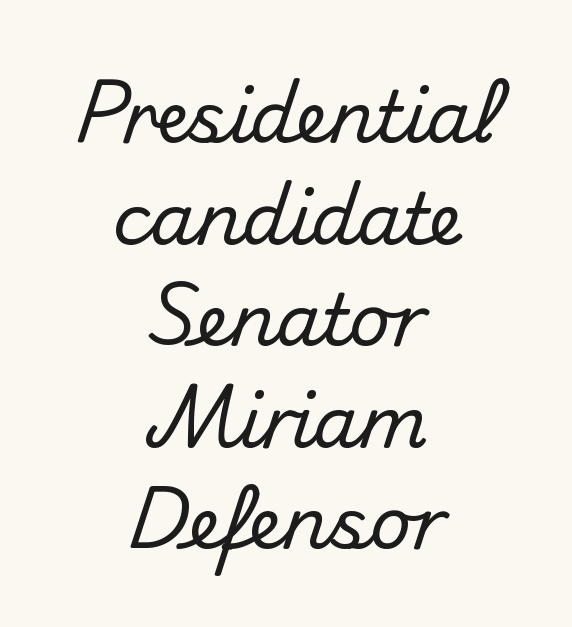
Q: Is the text italic (slanted)? A: Yes.
Q: Is the typeface a serif or a sans-serif typeface? A: Sans-serif.
Q: Is the text underlined? A: No.
Q: How is the paragraph aligned? A: Centered.
Q: Is the spacing between letters normal or unusually wide? A: Normal.
Q: Is the spacing between lines tight, normal or loose? A: Normal.
Q: Width (condensed, normal, or wide)? A: Normal.
Q: Stroke contrast? A: Medium.
Q: x-height? A: Small.
Q: Monospaced? A: No.
